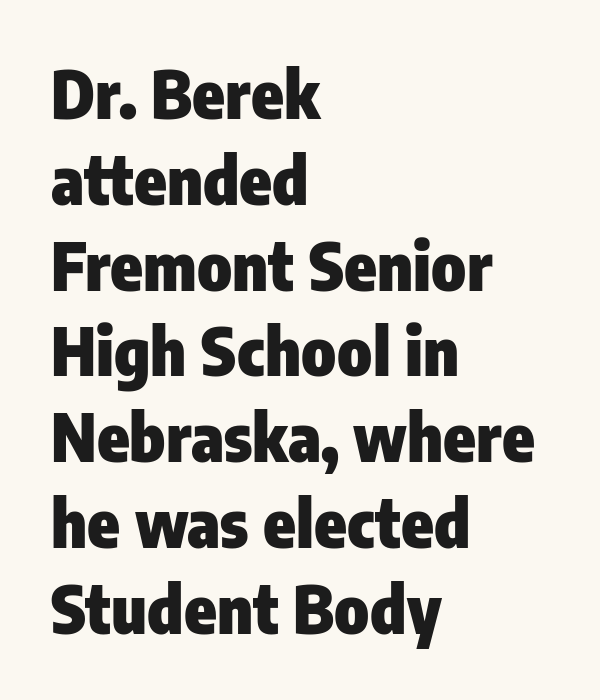
The image shows 66 px heavy, condensed sans-serif type, upright; set left-aligned, normal line spacing (1.3x), normal letter spacing, not underlined; low stroke contrast and a medium x-height.
